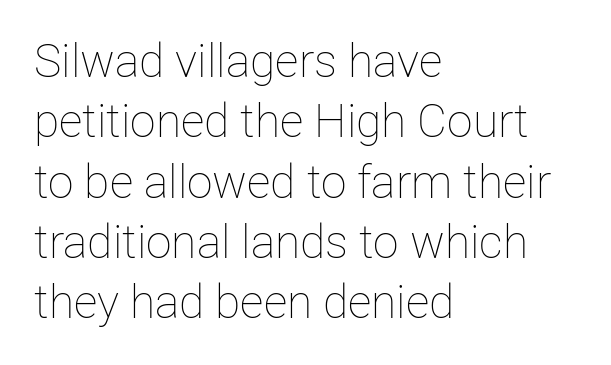
Q: Is the text bold? A: No.
Q: Is the text italic (slanted)? A: No, it is upright.
Q: Is the text underlined? A: No.
Q: How is the paragraph aligned? A: Left-aligned.
Q: Is the spacing between letters normal or unusually wide? A: Normal.
Q: Is the spacing between lines tight, normal or loose? A: Normal.
Q: Width (condensed, normal, or wide)? A: Normal.
Q: Stroke contrast? A: Low.
Q: x-height? A: Medium.
Q: Monospaced? A: No.
